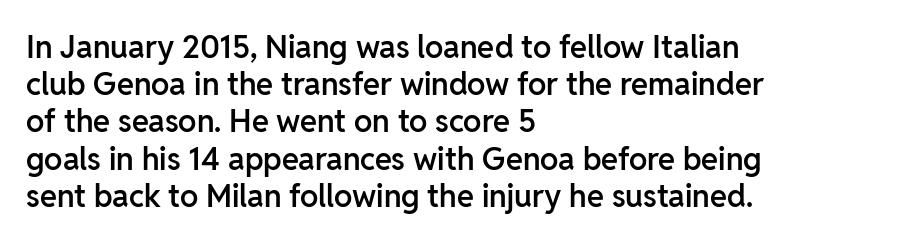
{"serif": "no", "italic": "no", "bold": "semi", "weight": "semibold", "width": "normal", "stroke_contrast": "low", "x_height": "medium", "monospaced": "no", "underline": "no", "align": "left", "line_spacing_ratio": 1.2, "letter_spacing": "normal", "letter_spacing_em": 0.0, "glyph_px": 31}
